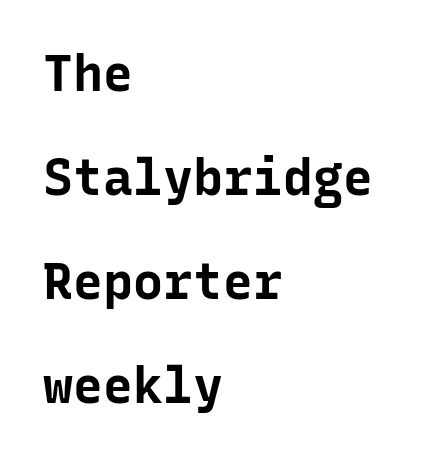
Q: Is the text bold? A: Yes.
Q: Is the text italic (slanted)? A: No, it is upright.
Q: Is the typeface a serif or a sans-serif typeface? A: Sans-serif.
Q: Is the text underlined? A: No.
Q: How is the paragraph aligned? A: Left-aligned.
Q: Is the spacing between letters normal or unusually wide? A: Normal.
Q: Is the spacing between lines tight, normal or loose? A: Loose.
Q: Width (condensed, normal, or wide)? A: Normal.
Q: Stroke contrast? A: Low.
Q: x-height? A: Medium.
Q: Monospaced? A: Yes.
